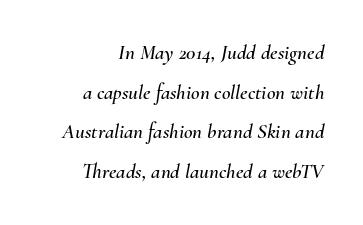
Q: Is the text italic (slanted)? A: Yes, it leans right by about 10 degrees.
Q: Is the text underlined? A: No.
Q: How is the paragraph aligned? A: Right-aligned.
Q: Is the spacing between letters normal or unusually wide? A: Normal.
